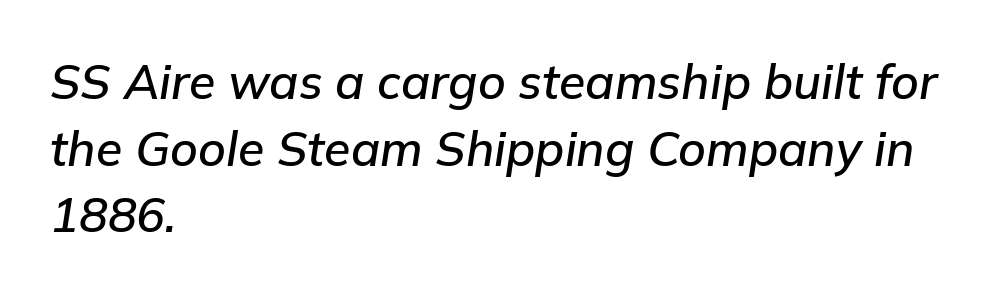
{"italic": "yes", "lean": "right", "slant_degrees": 9, "width": "normal", "stroke_contrast": "low", "x_height": "medium", "monospaced": "no", "underline": "no", "align": "left", "line_spacing": "normal", "line_spacing_ratio": 1.39, "letter_spacing": "normal", "letter_spacing_em": 0.0, "glyph_px": 48}
